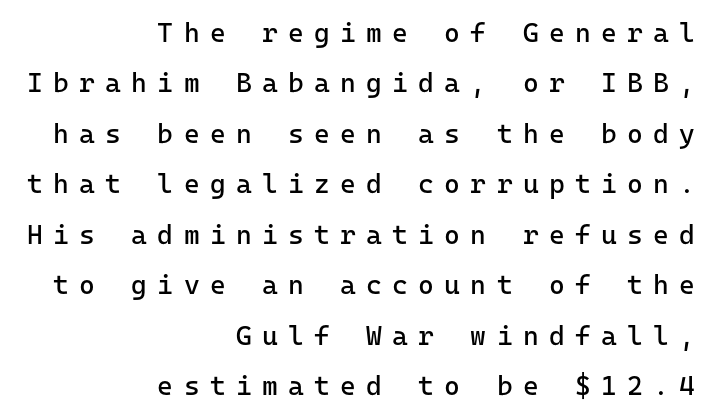
Check the space under the baseline: it is left empty. Display-style spreading of the glyphs; the letterfit is very open. The characters are drawn with everyday or finer stroke widths. No italicization has been applied; the sample stays upright.
